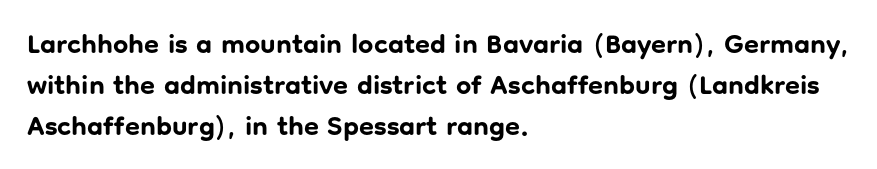
{"italic": "no", "bold": "yes", "underline": "no", "align": "left", "line_spacing": "normal", "line_spacing_ratio": 1.51, "letter_spacing": "normal", "letter_spacing_em": 0.0, "glyph_px": 27}
